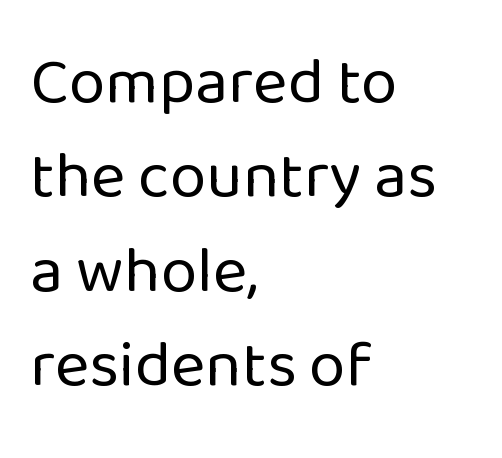
The glyphs are unaccompanied by any horizontal stroke below them. Summary of vertical rhythm: regular, with standard interline spacing. Note the varied advance widths — an 'i' is clearly narrower than an 'm'. You could call the tracking neutral — neither tight nor loose. The typesetter chose a ragged-right arrangement here. The typeface chosen for these lines omits serifs.
